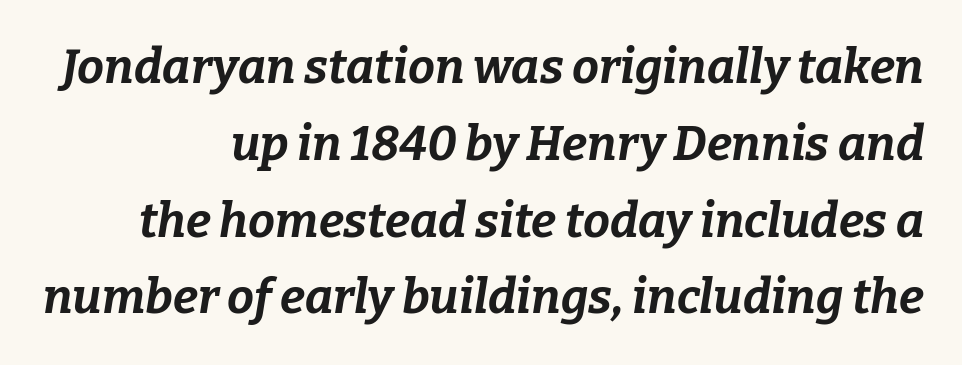
Compared with an ordinary text face, these strokes are far heavier — a full bold. Bare-footed words on every line. Whoever set this chose a conventional vertical rhythm. Think of a printed novel: that variable character pitch is what you see here. Characters follow at the spacing the type designer built in. The rendering applies a slant to the glyphs.
